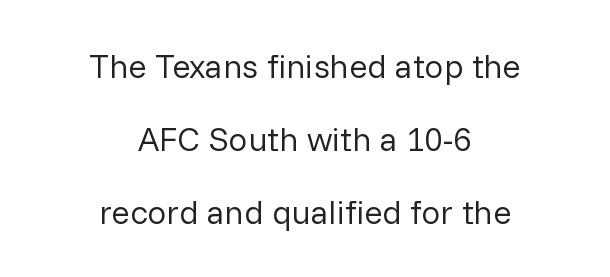
{"serif": "no", "italic": "no", "bold": "no", "weight": "regular", "width": "normal", "stroke_contrast": "low", "x_height": "medium", "monospaced": "no", "underline": "no", "align": "center", "line_spacing": "loose", "line_spacing_ratio": 2.14, "letter_spacing": "normal", "letter_spacing_em": 0.0, "glyph_px": 34}
